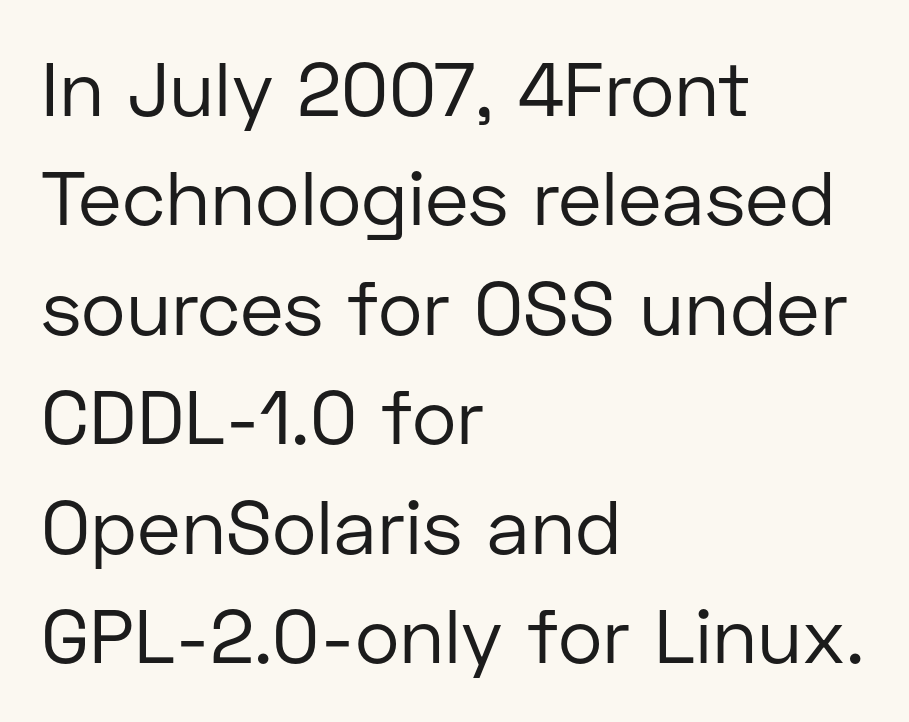
{"serif": "no", "italic": "no", "bold": "no", "weight": "regular", "width": "normal", "stroke_contrast": "low", "x_height": "medium", "monospaced": "no", "underline": "no", "align": "left", "line_spacing": "normal", "line_spacing_ratio": 1.44, "letter_spacing": "normal", "letter_spacing_em": 0.0, "glyph_px": 76}
